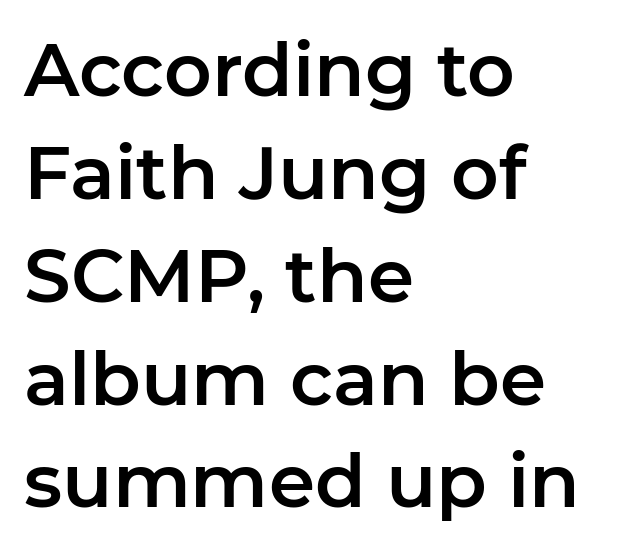
When letters stand straight like this, we call the style roman or upright. All the whitespace from short lines collects on the right. Looks like regular typesetting: each glyph gets only the width it needs. In terms of leading, this rendering sits right in the middle.
